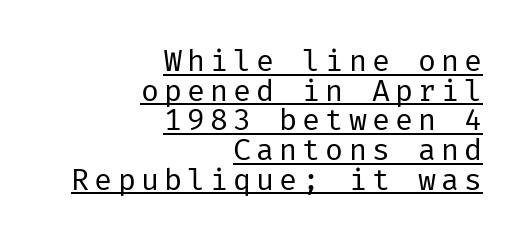
Q: Is the text bold? A: No.
Q: Is the text italic (slanted)? A: No, it is upright.
Q: Is the typeface a serif or a sans-serif typeface? A: Sans-serif.
Q: Is the text underlined? A: Yes.
Q: How is the paragraph aligned? A: Right-aligned.
Q: Is the spacing between lines tight, normal or loose? A: Tight.
Q: Width (condensed, normal, or wide)? A: Normal.
Q: Stroke contrast? A: Low.
Q: x-height? A: Medium.
